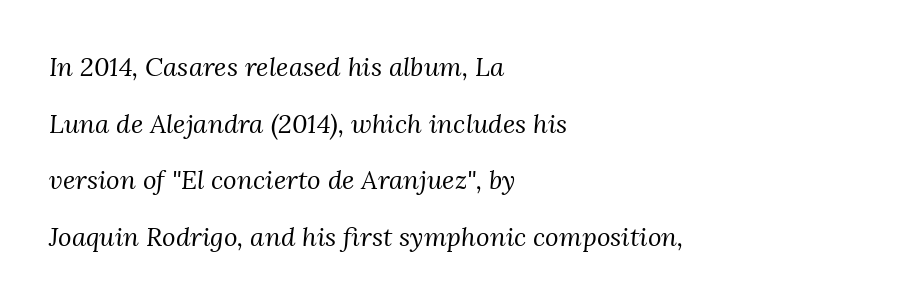
The font's italic variant was chosen for this text. The strip under each line holds only bare page. The tracking reads as untouched default to a designer's eye. On a weight scale, this lands at 450 or below.
